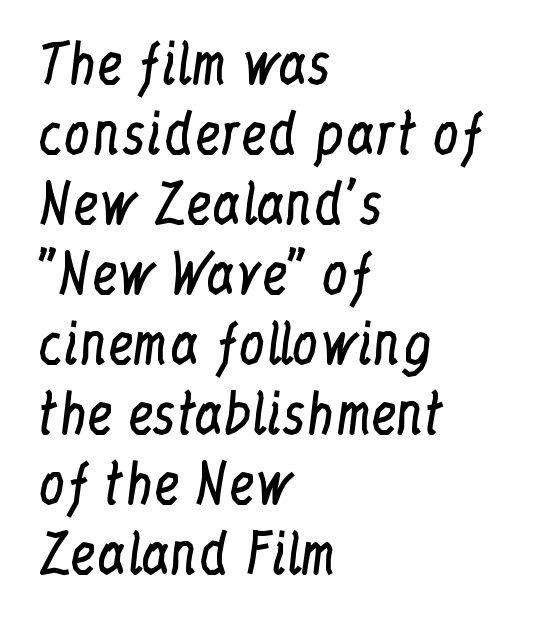
Weight class: somewhere from thin through regular. This sample uses plain, unmodified letter spacing. All the whitespace from short lines collects on the right. Classification — serif. This rendering features lettering with no underline. The passage shown is typed in a proportional face where columns would drift.
